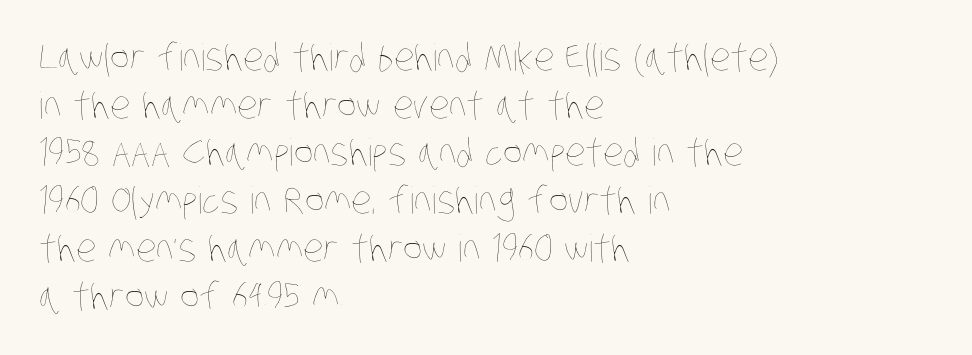
{"bold": "no", "weight": "thin", "width": "condensed", "stroke_contrast": "low", "x_height": "large", "monospaced": "no", "underline": "no", "align": "left", "line_spacing": "normal", "line_spacing_ratio": 1.29, "letter_spacing": "normal", "letter_spacing_em": 0.0, "glyph_px": 37}
